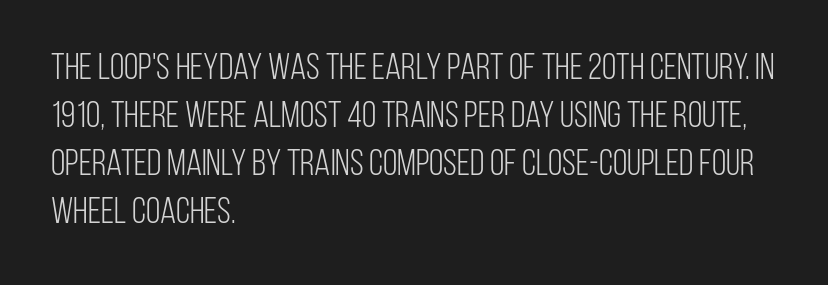
Q: Is the text bold? A: No.
Q: Is the text italic (slanted)? A: No, it is upright.
Q: Is the typeface a serif or a sans-serif typeface? A: Sans-serif.
Q: Is the text underlined? A: No.
Q: How is the paragraph aligned? A: Left-aligned.
Q: Is the spacing between letters normal or unusually wide? A: Normal.
Q: Is the spacing between lines tight, normal or loose? A: Normal.
Q: Width (condensed, normal, or wide)? A: Condensed.
Q: Stroke contrast? A: Low.
Q: x-height? A: Large.
Q: Monospaced? A: No.
